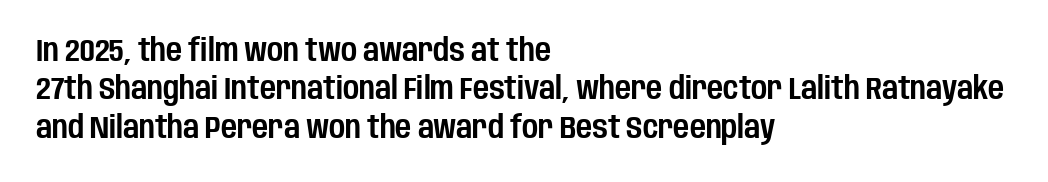
If you drew a ruler down the left edge, every line would touch it. Each letter's strokes conclude bluntly, with no projecting serifs. Think of a printed novel: that variable character pitch is what you see here. Plain, unruled lines of type. Nothing unusual about the tracking: characters are spaced as the font intends.
